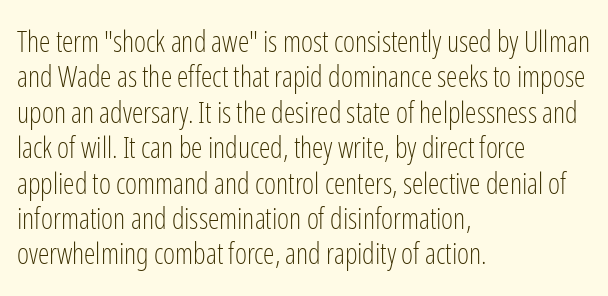
The image shows 29 px light, condensed sans-serif type, upright; set left-aligned, line spacing 1.22x, normal letter spacing, not underlined; low stroke contrast and a medium x-height.
